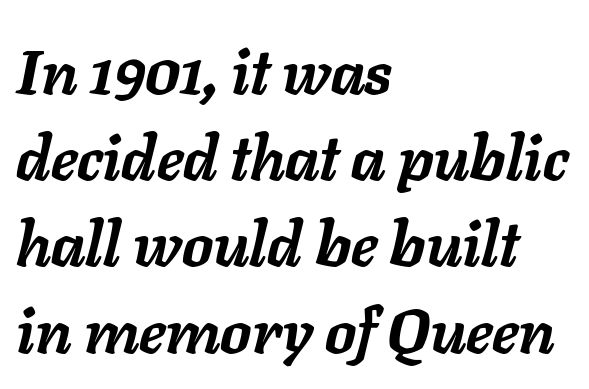
The image shows 62 px semibold type, italic (leaning right); set left-aligned, normal line spacing (1.39x), normal letter spacing, not underlined; low stroke contrast and a medium x-height.
